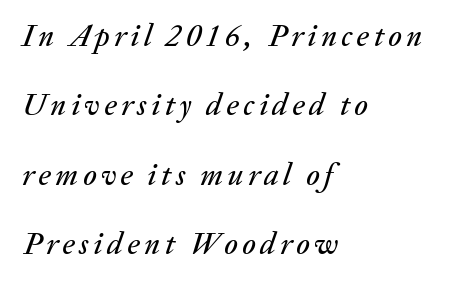
{"italic": "yes", "lean": "right", "slant_degrees": 20, "width": "normal", "stroke_contrast": "medium", "x_height": "medium", "monospaced": "no", "underline": "no", "align": "left", "line_spacing": "loose", "line_spacing_ratio": 2.24, "glyph_px": 31}
